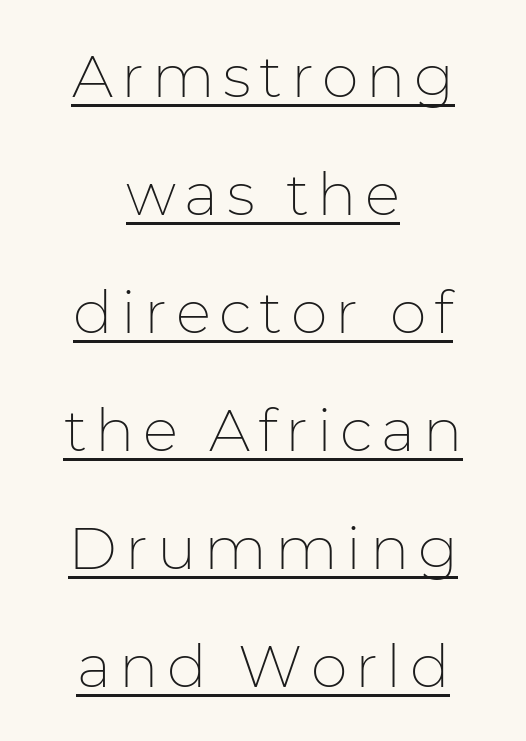
The image shows 59 px thin sans-serif type, upright; set centered, loose line spacing (2.0x), underlined; low stroke contrast and a medium x-height.
